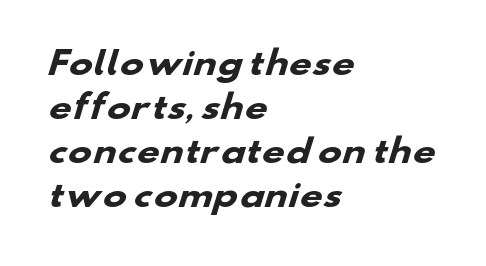
The rendering keeps characters at their native spacing. These lines are rendered in a variable-pitch font. Line beginnings align vertically; line endings do not. Plenty of ink on the page — the face is bold. Plain, unruled lines of type.
